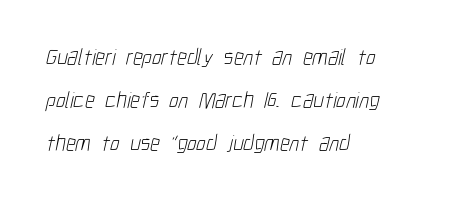
The image shows 23 px text type; set left-aligned, line spacing 1.86x, normal letter spacing, not underlined.
